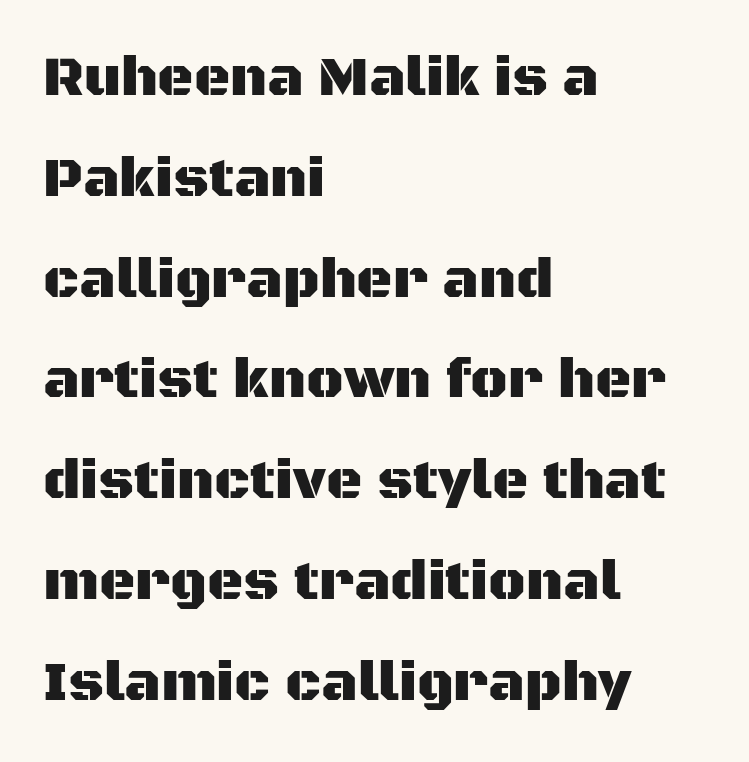
Q: Is the text italic (slanted)? A: No, it is upright.
Q: Is the typeface a serif or a sans-serif typeface? A: Sans-serif.
Q: Is the text underlined? A: No.
Q: How is the paragraph aligned? A: Left-aligned.
Q: Is the spacing between letters normal or unusually wide? A: Normal.
Q: Width (condensed, normal, or wide)? A: Normal.
Q: Stroke contrast? A: Medium.
Q: x-height? A: Large.
Q: Monospaced? A: No.
